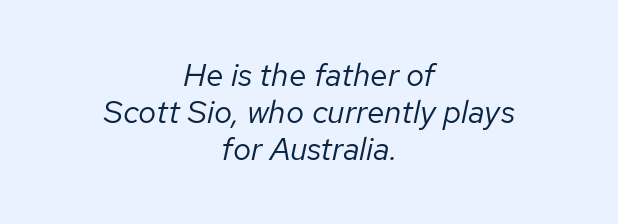
The image shows 32 px regular-weight type, italic (leaning right); set centered, line spacing 1.16x, normal letter spacing, not underlined; low stroke contrast and a medium x-height.
